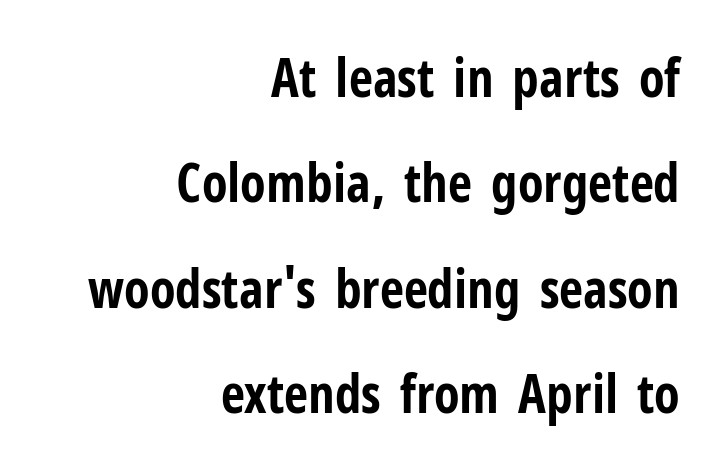
The image shows 53 px bold, condensed sans-serif type, upright; set right-aligned, loose line spacing (1.99x), normal letter spacing, not underlined; low stroke contrast and a medium x-height.
